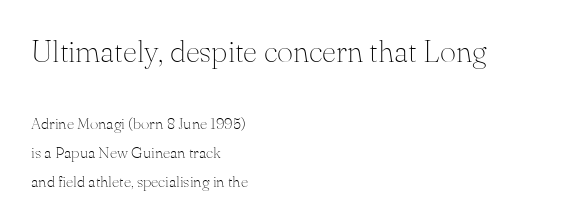
The line texture is even and compact thanks to regular tracking. The rendering anchors every line to the left-hand side. Think of a printed novel: that variable character pitch is what you see here. Does the type have serifs? Yes, each stem ends in a small foot. The letterforms sit at book weight or below. The passage shown begins with its larger block and ends with its smaller one.
